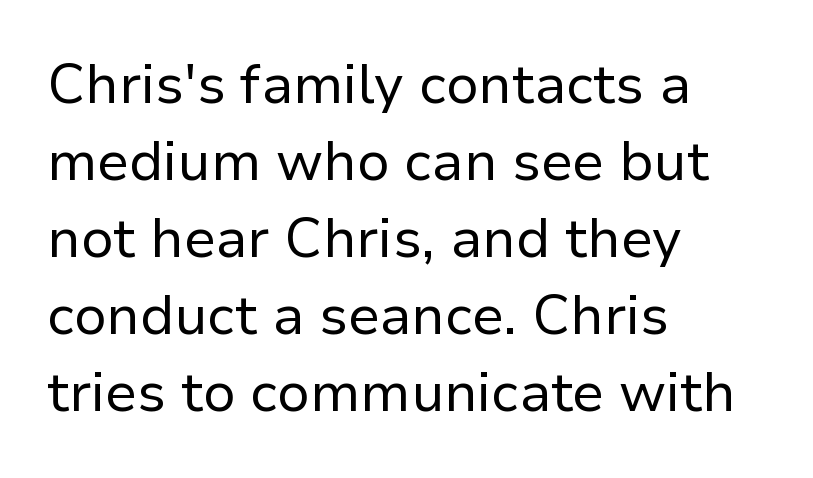
The image shows 55 px regular-weight sans-serif type, upright; set left-aligned, normal line spacing (1.4x), normal letter spacing, not underlined; low stroke contrast and a medium x-height.
